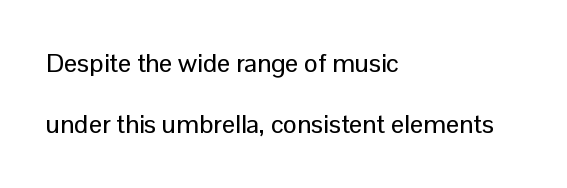
Q: Is the text italic (slanted)? A: No, it is upright.
Q: Is the text underlined? A: No.
Q: How is the paragraph aligned? A: Left-aligned.
Q: Is the spacing between letters normal or unusually wide? A: Normal.
Q: Is the spacing between lines tight, normal or loose? A: Loose.
